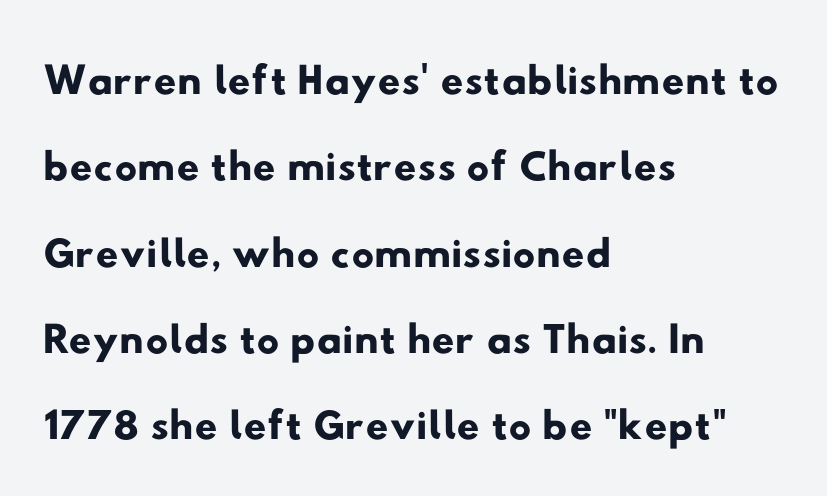
A typesetter would call this proportional, since set widths differ per character. Lines of text with bare space underneath. The characters display no serif detailing; their extremities are plain. Standard letterfit; no display-style spreading of the glyphs. Leftover space on each line is placed entirely after the last word. Quick note: interline space is typical.
